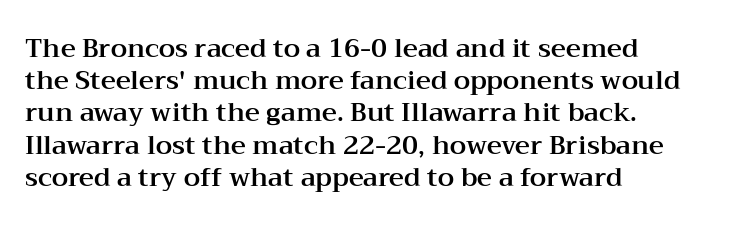
{"italic": "no", "underline": "no", "align": "left", "line_spacing_ratio": 1.24, "letter_spacing": "normal", "letter_spacing_em": 0.0, "glyph_px": 26}
